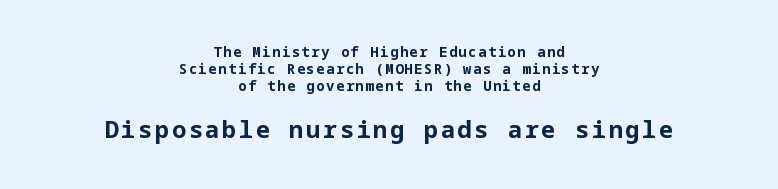
{"italic": "no", "bold": "yes", "underline": "no", "align": "center", "line_spacing_ratio": 1.21, "larger_block": "second", "size_ratio": 1.71, "glyph_px": 24}
